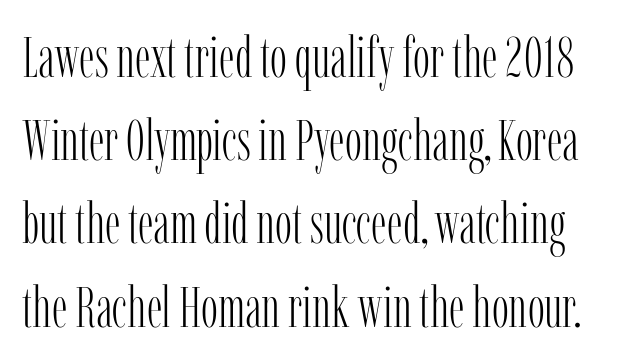
Q: Is the text bold? A: No.
Q: Is the text italic (slanted)? A: No, it is upright.
Q: Is the typeface a serif or a sans-serif typeface? A: Serif.
Q: Is the text underlined? A: No.
Q: Is the spacing between letters normal or unusually wide? A: Normal.
Q: Is the spacing between lines tight, normal or loose? A: Normal.
Q: Width (condensed, normal, or wide)? A: Condensed.
Q: Stroke contrast? A: Low.
Q: x-height? A: Medium.
Q: Monospaced? A: No.
